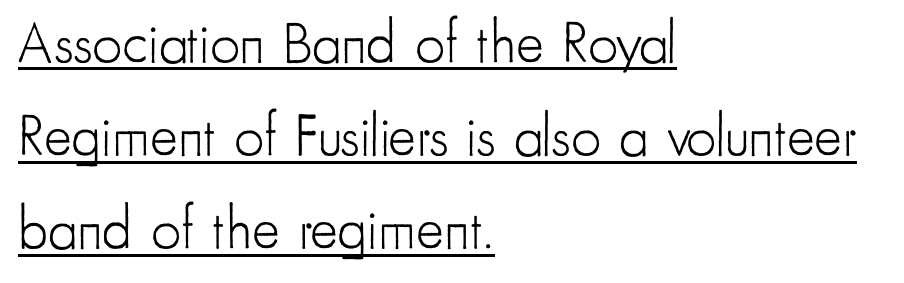
Vertical spacing — default. Line beginnings align vertically; line endings do not. Does the type have serifs? No, each stem ends abruptly. The rendering uses natural spacing where letterforms have individual widths. Words appear dense and cohesive because spacing is normal. No letter is thick-stroked: the sample isn't bold.
